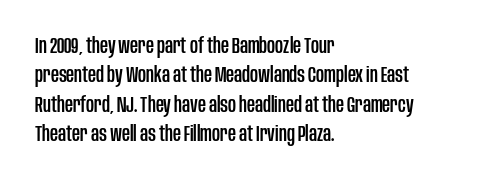
The image shows 22 px text type, upright; set left-aligned, normal line spacing (1.34x), normal letter spacing, not underlined.
